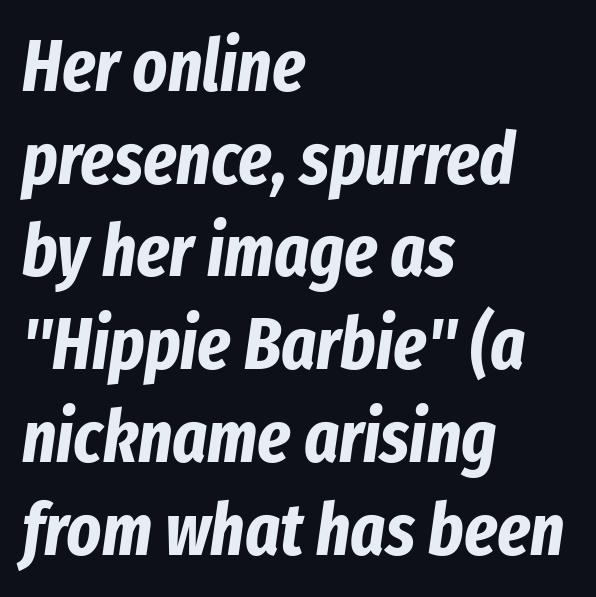
{"italic": "yes", "lean": "right", "slant_degrees": 8, "bold": "yes", "weight": "bold", "width": "condensed", "stroke_contrast": "low", "x_height": "medium", "monospaced": "no", "underline": "no", "align": "left", "line_spacing": "normal", "line_spacing_ratio": 1.27, "letter_spacing": "normal", "letter_spacing_em": 0.0, "glyph_px": 73}
